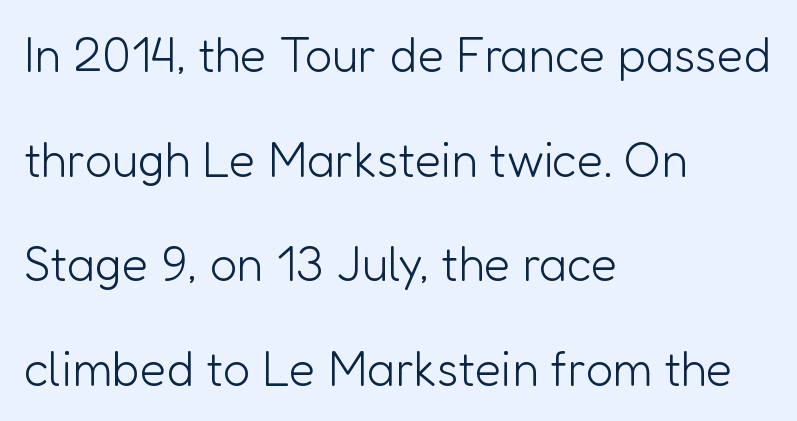
Q: Is the text bold? A: No.
Q: Is the text italic (slanted)? A: No, it is upright.
Q: Is the typeface a serif or a sans-serif typeface? A: Sans-serif.
Q: Is the text underlined? A: No.
Q: How is the paragraph aligned? A: Left-aligned.
Q: Is the spacing between letters normal or unusually wide? A: Normal.
Q: Is the spacing between lines tight, normal or loose? A: Loose.
Q: Width (condensed, normal, or wide)? A: Normal.
Q: Stroke contrast? A: Low.
Q: x-height? A: Medium.
Q: Monospaced? A: No.
